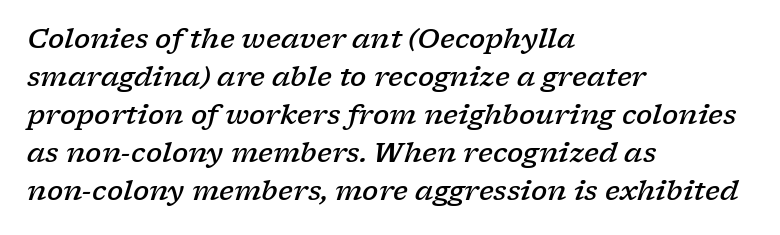
The image shows 27 px text type, italic (leaning right); set left-aligned, normal line spacing (1.41x), normal letter spacing, not underlined.
